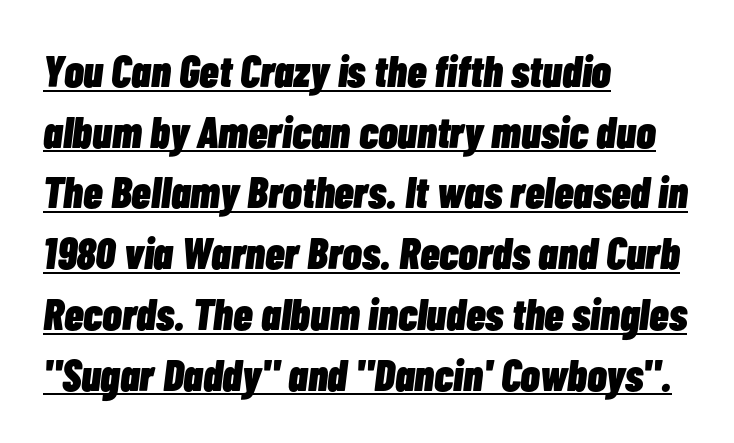
The image shows 44 px heavy, condensed type, italic (leaning right); set left-aligned, normal line spacing (1.38x), normal letter spacing, underlined; low stroke contrast and a medium x-height.
